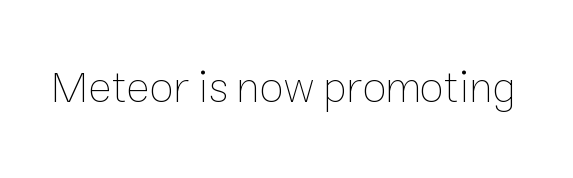
The image shows 44 px thin type, upright; set normal letter spacing, not underlined; low stroke contrast and a medium x-height.
